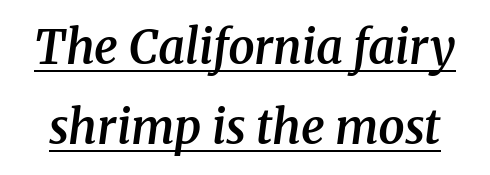
The image shows 47 px semibold serif type, italic (leaning right); set line spacing 1.71x, normal letter spacing, underlined; medium stroke contrast and a medium x-height.
